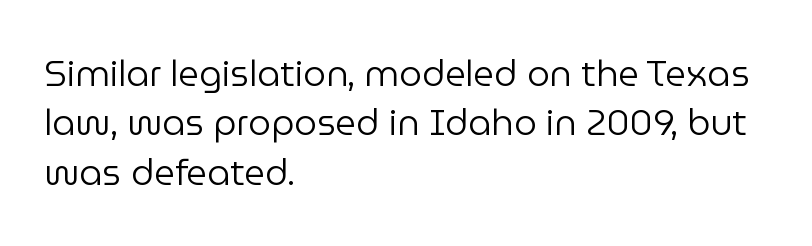
{"serif": "no", "italic": "no", "bold": "no", "weight": "regular", "width": "normal", "stroke_contrast": "low", "x_height": "medium", "monospaced": "no", "underline": "no", "align": "left", "line_spacing": "normal", "line_spacing_ratio": 1.37, "letter_spacing": "normal", "letter_spacing_em": 0.0, "glyph_px": 36}
